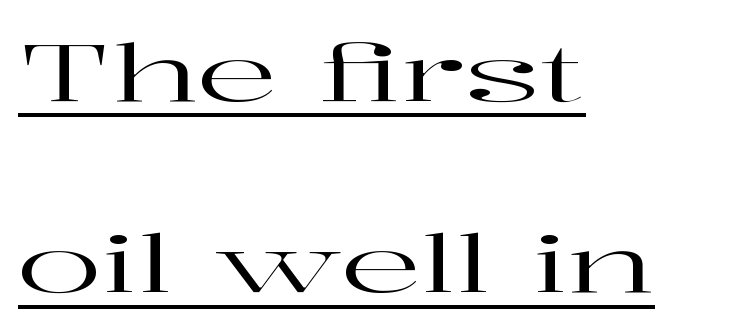
Q: Is the text italic (slanted)? A: No, it is upright.
Q: Is the typeface a serif or a sans-serif typeface? A: Serif.
Q: Is the text underlined? A: Yes.
Q: How is the paragraph aligned? A: Left-aligned.
Q: Is the spacing between letters normal or unusually wide? A: Normal.
Q: Is the spacing between lines tight, normal or loose? A: Loose.
Q: Width (condensed, normal, or wide)? A: Wide.
Q: Stroke contrast? A: High.
Q: x-height? A: Medium.
Q: Monospaced? A: No.
